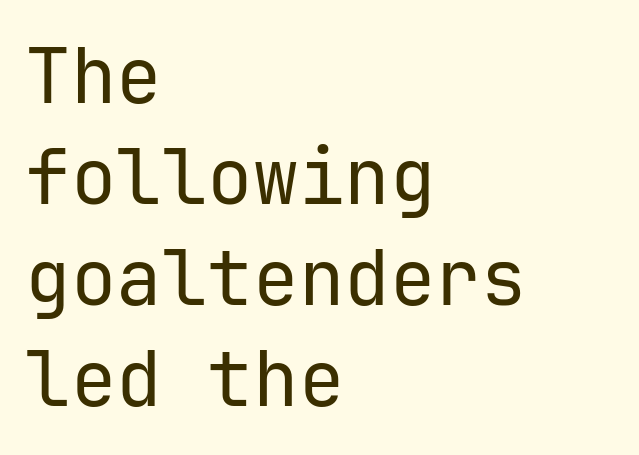
{"serif": "no", "italic": "no", "bold": "no", "weight": "regular", "width": "normal", "stroke_contrast": "low", "x_height": "medium", "monospaced": "yes", "underline": "no", "align": "left", "line_spacing": "normal", "line_spacing_ratio": 1.33, "letter_spacing": "normal", "letter_spacing_em": 0.0, "glyph_px": 76}
